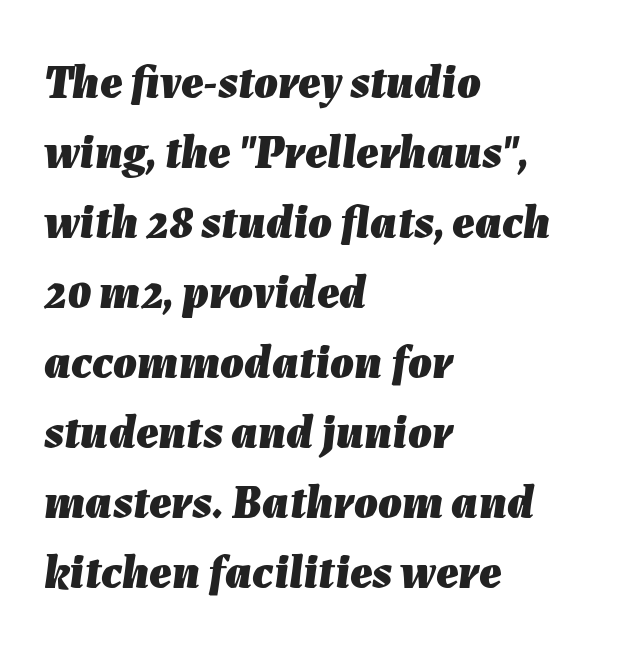
The image shows 47 px heavy type, italic (leaning right); set left-aligned, normal line spacing (1.49x), normal letter spacing, not underlined; low stroke contrast and a medium x-height.
